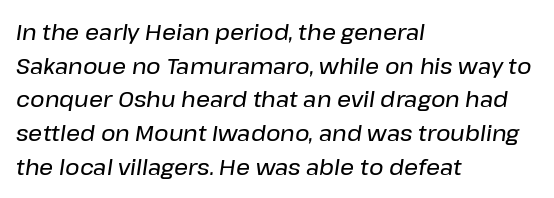
Q: Is the text italic (slanted)? A: Yes, it leans right by about 8 degrees.
Q: Is the text underlined? A: No.
Q: How is the paragraph aligned? A: Left-aligned.
Q: Is the spacing between letters normal or unusually wide? A: Normal.
Q: Is the spacing between lines tight, normal or loose? A: Normal.
